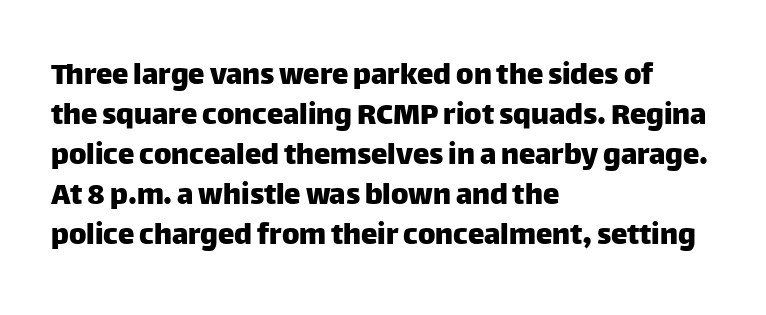
Q: Is the text italic (slanted)? A: No, it is upright.
Q: Is the typeface a serif or a sans-serif typeface? A: Sans-serif.
Q: Is the text underlined? A: No.
Q: How is the paragraph aligned? A: Left-aligned.
Q: Is the spacing between letters normal or unusually wide? A: Normal.
Q: Width (condensed, normal, or wide)? A: Normal.
Q: Stroke contrast? A: Low.
Q: x-height? A: Large.
Q: Monospaced? A: No.
